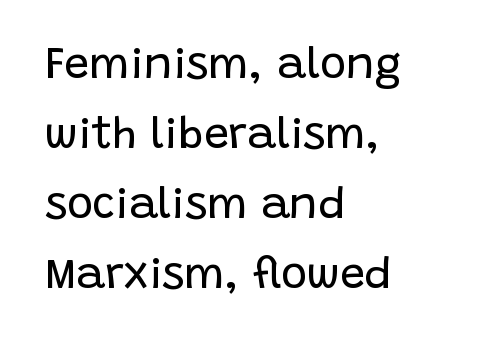
{"serif": "no", "italic": "no", "bold": "no", "weight": "regular", "width": "normal", "stroke_contrast": "low", "x_height": "large", "monospaced": "no", "underline": "no", "align": "left", "line_spacing": "normal", "line_spacing_ratio": 1.59, "letter_spacing": "normal", "letter_spacing_em": 0.0, "glyph_px": 44}
